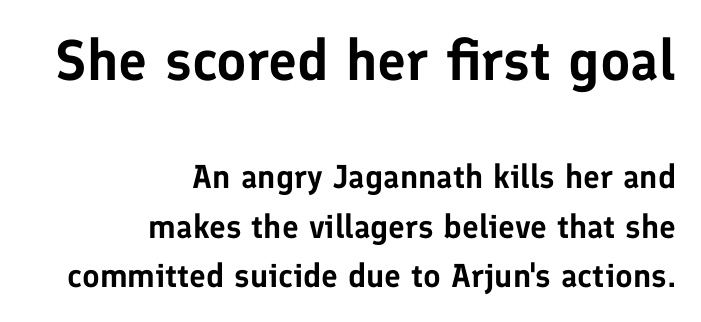
The image shows 57 px sans-serif type, upright; set right-aligned, normal line spacing (1.5x), normal letter spacing, not underlined; the first (top) block is 1.73x larger; low stroke contrast and a medium x-height.
